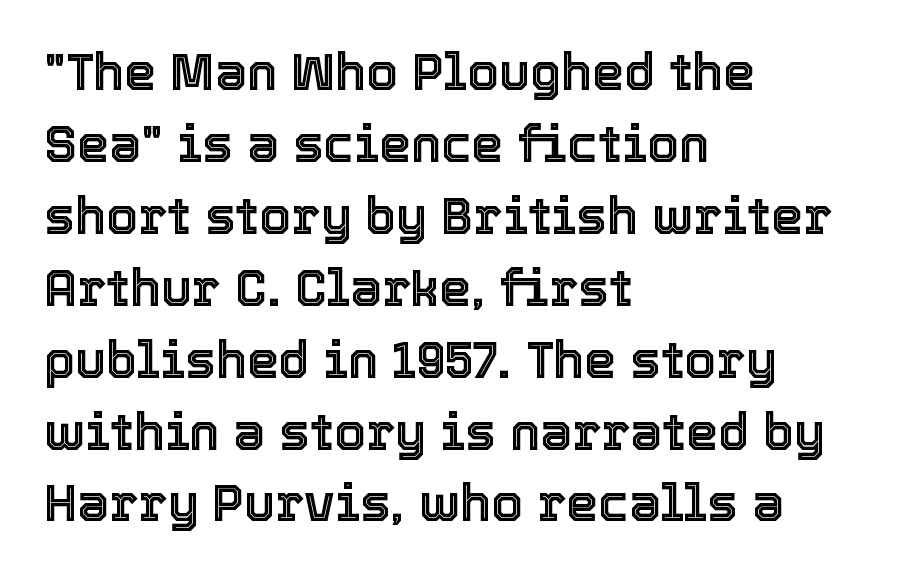
These lines sit exactly where default settings would place them. Short note: letters normally spaced. Notice how the passage keeps a crisp vertical edge on the left only. Do the characters align in a grid? No, the font is proportional. Italic? Not at all — the glyphs are vertical. This rendering features lettering with no underline.
